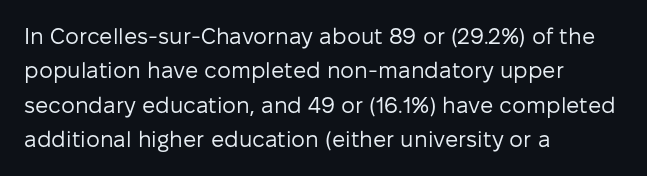
Q: Is the text bold? A: No.
Q: Is the text italic (slanted)? A: No, it is upright.
Q: Is the text underlined? A: No.
Q: How is the paragraph aligned? A: Left-aligned.
Q: Is the spacing between letters normal or unusually wide? A: Normal.
Q: Is the spacing between lines tight, normal or loose? A: Normal.
